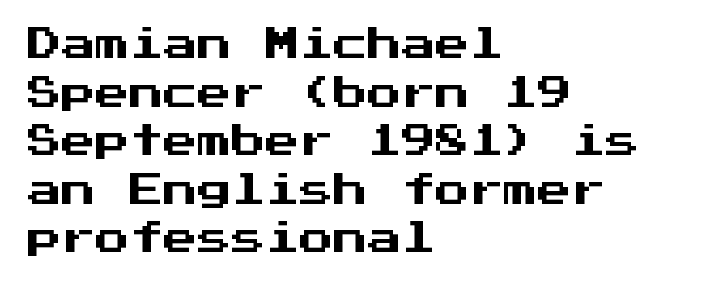
Q: Is the text italic (slanted)? A: No, it is upright.
Q: Is the typeface a serif or a sans-serif typeface? A: Sans-serif.
Q: Is the text underlined? A: No.
Q: How is the paragraph aligned? A: Left-aligned.
Q: Is the spacing between letters normal or unusually wide? A: Normal.
Q: Is the spacing between lines tight, normal or loose? A: Normal.
Q: Width (condensed, normal, or wide)? A: Normal.
Q: Stroke contrast? A: Medium.
Q: x-height? A: Medium.
Q: Monospaced? A: Yes.
